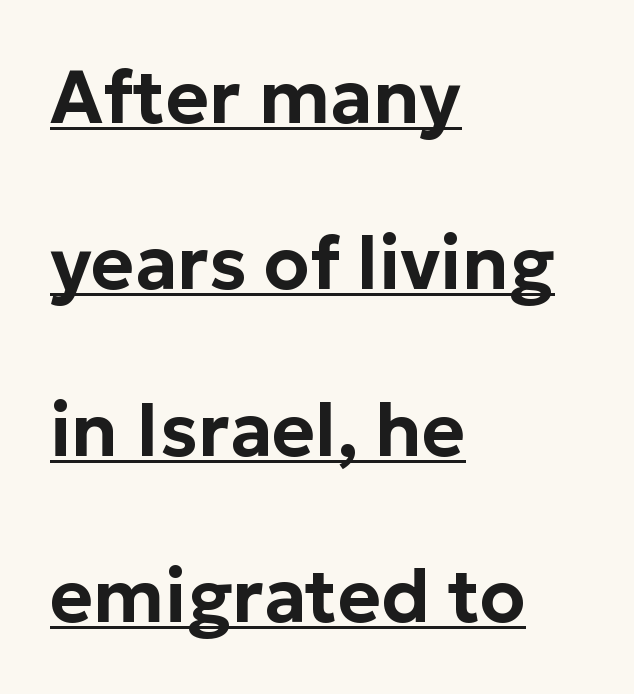
{"serif": "no", "italic": "no", "width": "normal", "stroke_contrast": "low", "x_height": "medium", "monospaced": "no", "underline": "yes", "align": "left", "line_spacing": "loose", "line_spacing_ratio": 2.25, "letter_spacing": "normal", "letter_spacing_em": 0.0, "glyph_px": 74}
